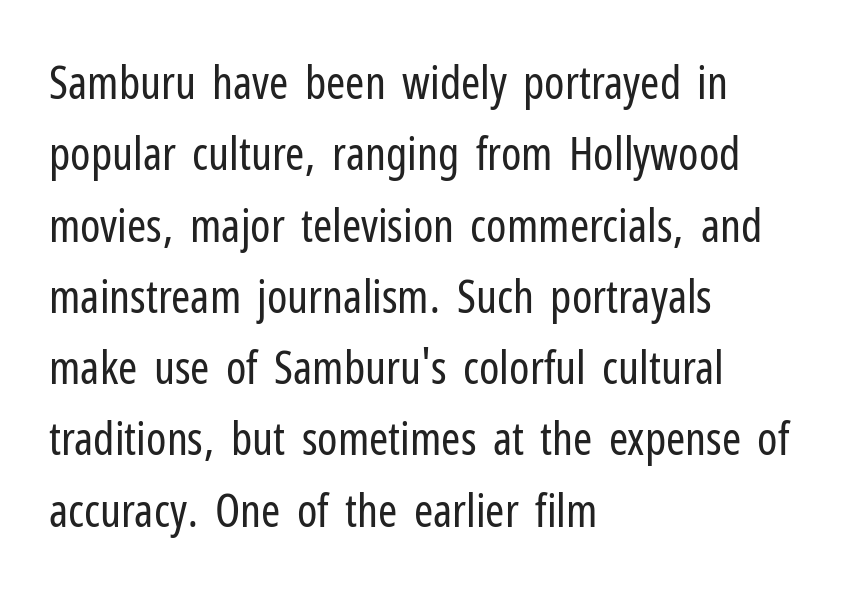
This rendering features lettering with no underline. The rendering anchors every line to the left-hand side. Typographically, this falls in the sans-serif category. Is this a fixed-width face? No — the glyphs have proportional, varying widths.
